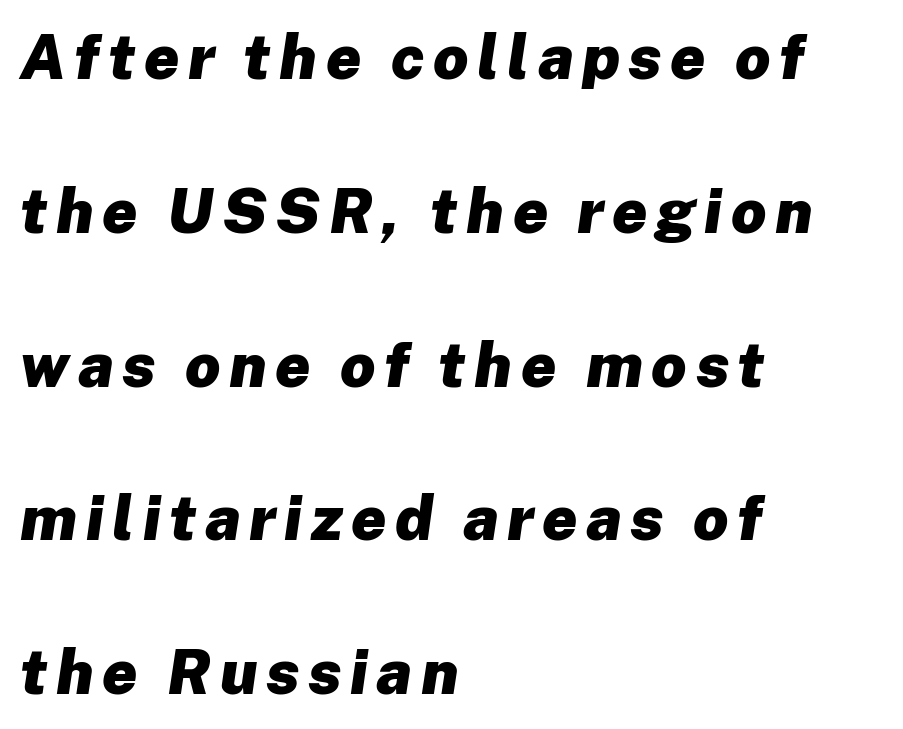
{"italic": "yes", "lean": "right", "slant_degrees": 8, "bold": "yes", "weight": "heavy", "width": "normal", "stroke_contrast": "low", "x_height": "medium", "monospaced": "no", "underline": "no", "align": "left", "line_spacing": "loose", "line_spacing_ratio": 2.48, "glyph_px": 62}
